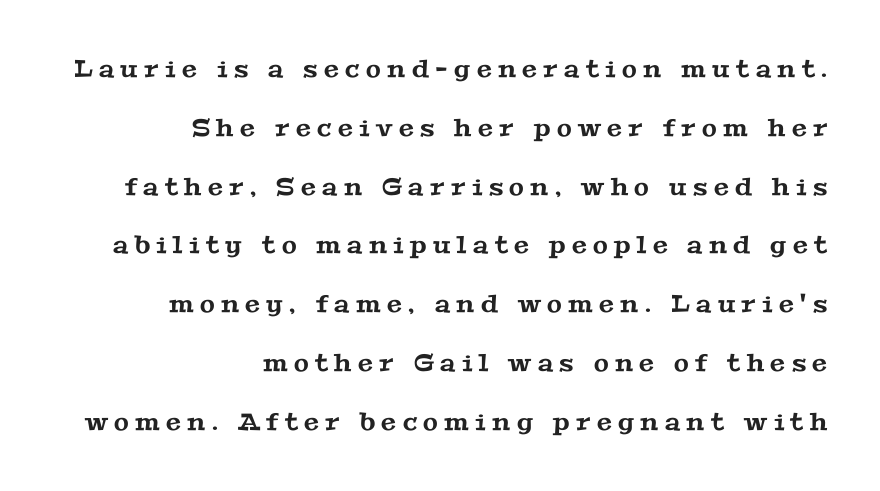
Letter spacing: wide. Each row of text sits above clean, open space. The block of text is sparse from top to bottom, with ample space between rows. Horizontally, the lines are justified to the trailing edge only.
